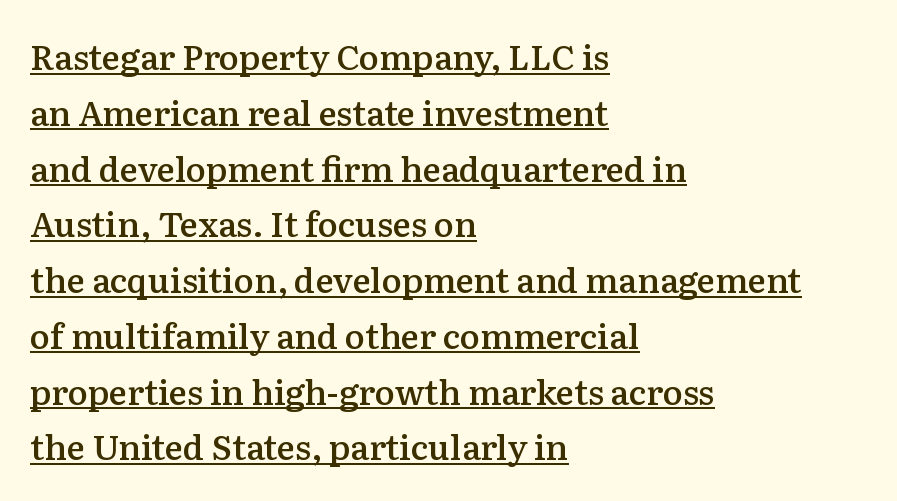
The image shows 34 px semibold serif type, upright; set left-aligned, normal line spacing (1.64x), normal letter spacing, underlined; medium stroke contrast and a medium x-height.
